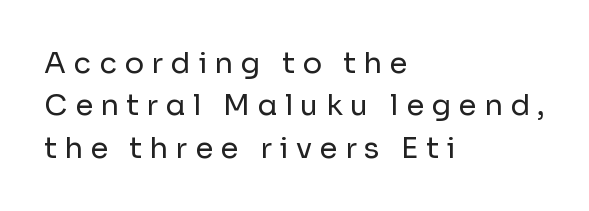
Stroke thickness stays within the range of a standard reading face or lighter. Every row of glyphs begins at an identical x-position on the left. Does the leading feel generous? No, just average. The passage shown is typeset with a sans-serif family. You could not count columns in this text — the font is proportionally spaced. Designer's note — italics off, roman on.
